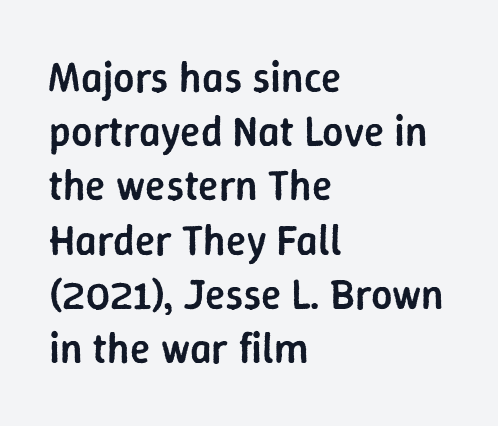
{"serif": "no", "italic": "no", "bold": "semi", "weight": "semibold", "width": "normal", "stroke_contrast": "low", "x_height": "medium", "monospaced": "no", "underline": "no", "align": "left", "line_spacing": "normal", "line_spacing_ratio": 1.29, "letter_spacing": "normal", "letter_spacing_em": 0.0, "glyph_px": 42}
